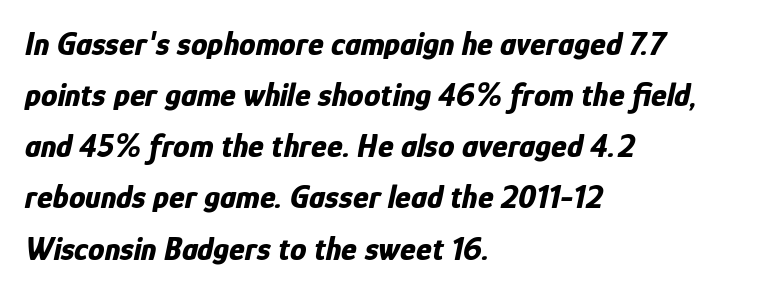
Q: Is the text bold? A: Yes.
Q: Is the text italic (slanted)? A: Yes, it leans right by about 12 degrees.
Q: Is the text underlined? A: No.
Q: How is the paragraph aligned? A: Left-aligned.
Q: Is the spacing between letters normal or unusually wide? A: Normal.
Q: Is the spacing between lines tight, normal or loose? A: Normal.
Q: Width (condensed, normal, or wide)? A: Condensed.
Q: Stroke contrast? A: Low.
Q: x-height? A: Medium.
Q: Monospaced? A: No.
